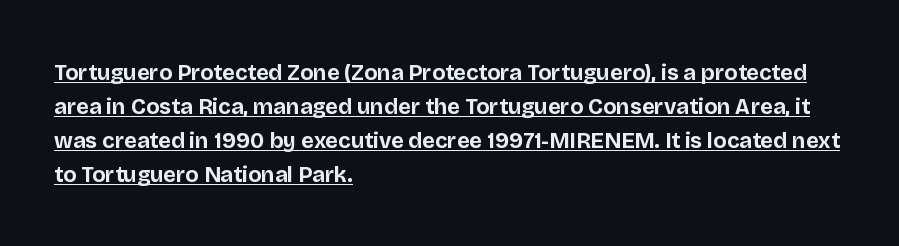
The image shows 22 px bold type, upright; set left-aligned, normal line spacing (1.55x), normal letter spacing, underlined.
